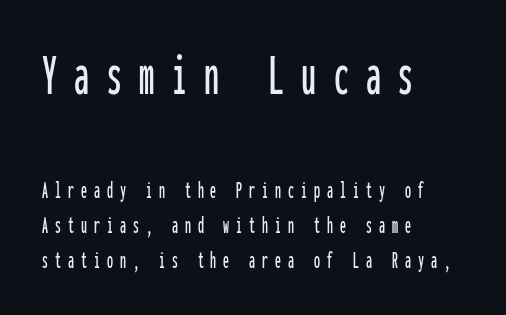
The image shows 60 px condensed sans-serif type, upright, monospaced; set left-aligned, normal line spacing (1.45x), unusually wide letter spacing (+0.29 em), not underlined; the first (top) block is 2.5x larger; low stroke contrast and a medium x-height.
